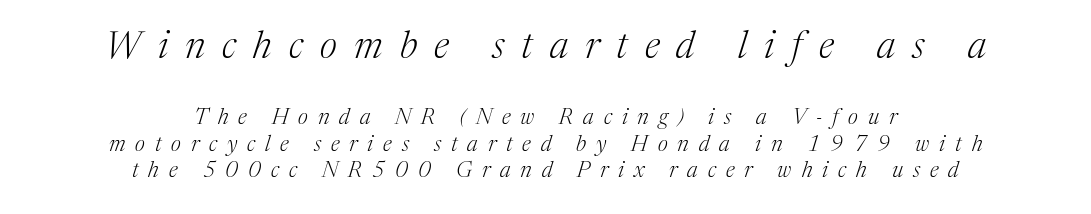
The setting favours the middle, as headings and verse often do. Check under the words: just untouched page. Proportional: the letters do not fall into vertical columns. In terms of letterform style, serifs are clearly present.
